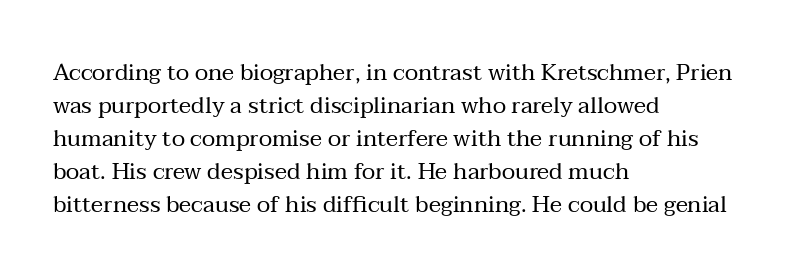
{"italic": "no", "bold": "no", "underline": "no", "align": "left", "line_spacing": "normal", "line_spacing_ratio": 1.43, "letter_spacing": "normal", "letter_spacing_em": 0.0, "glyph_px": 23}
